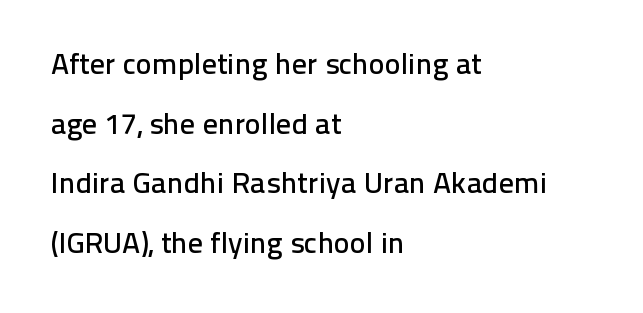
The image shows 30 px sans-serif type, upright; set left-aligned, loose line spacing (1.99x), normal letter spacing, not underlined; low stroke contrast and a medium x-height.
